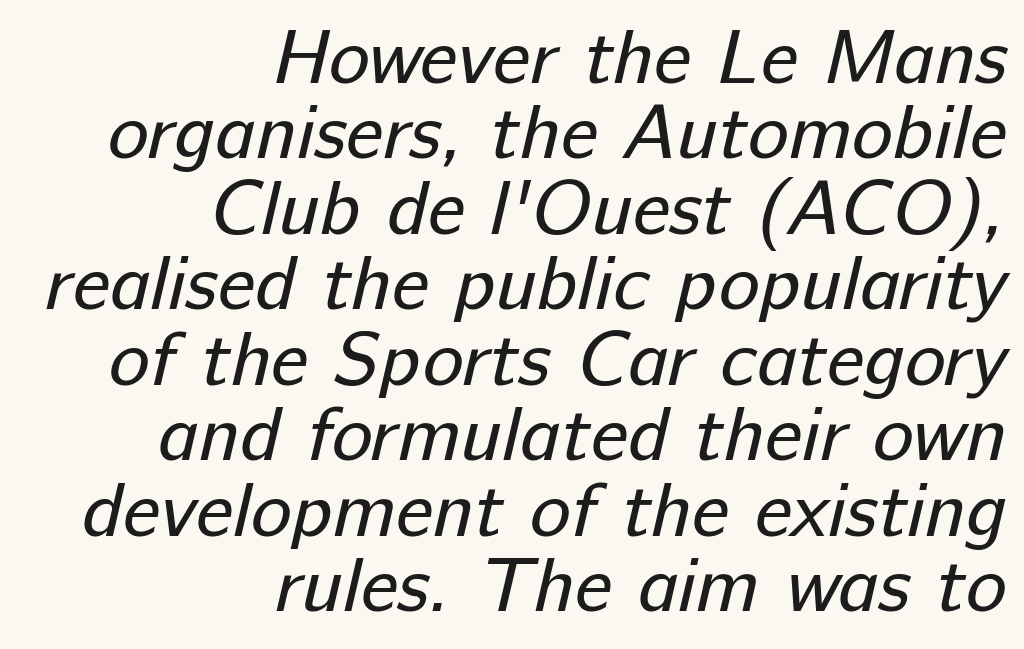
Q: Is the text bold? A: No.
Q: Is the typeface a serif or a sans-serif typeface? A: Sans-serif.
Q: Is the text underlined? A: No.
Q: How is the paragraph aligned? A: Right-aligned.
Q: Is the spacing between letters normal or unusually wide? A: Normal.
Q: Is the spacing between lines tight, normal or loose? A: Tight.
Q: Width (condensed, normal, or wide)? A: Normal.
Q: Stroke contrast? A: Low.
Q: x-height? A: Medium.
Q: Monospaced? A: No.
